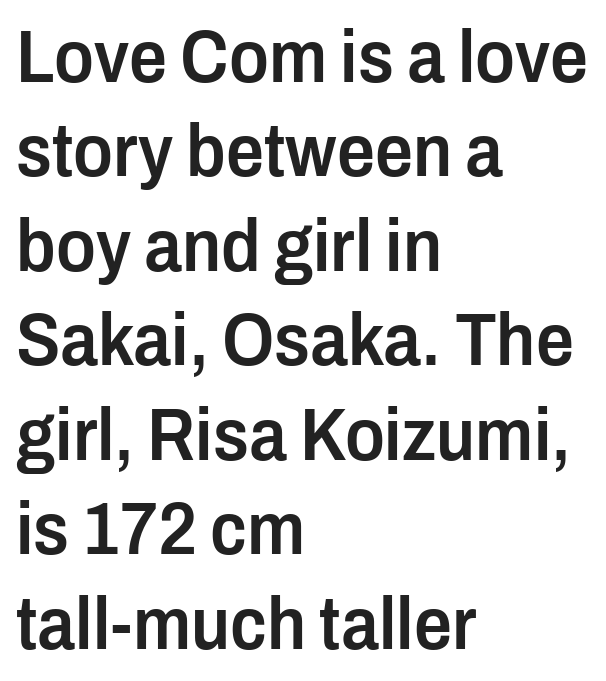
The image shows 75 px semibold, condensed sans-serif type, upright; set left-aligned, normal line spacing (1.26x), normal letter spacing, not underlined; low stroke contrast and a medium x-height.
